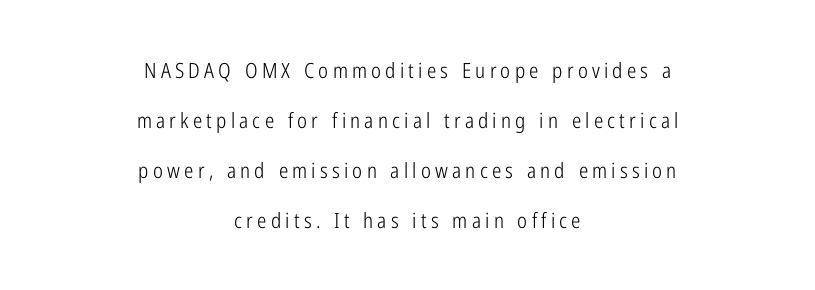
The rendering positions every line midway between the sides. The area under the type is left untouched. Stems and bowls with no extra thickness — not bold. Every character sits straight up, as roman type does.
